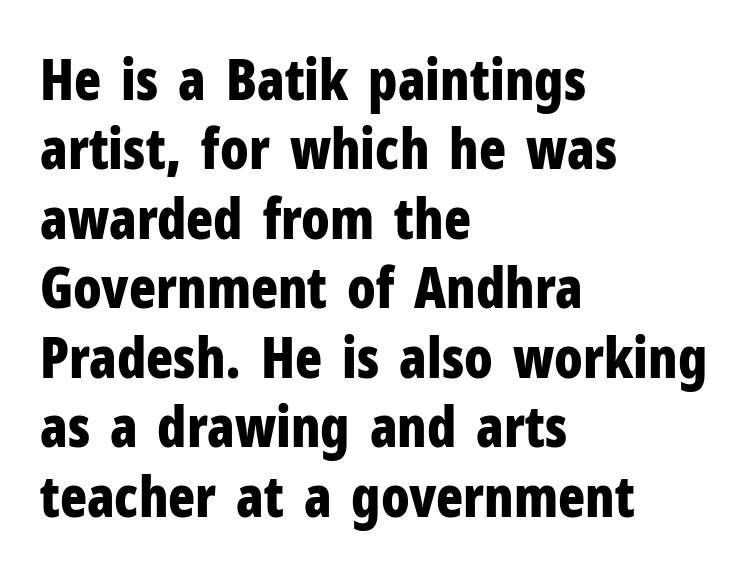
The image shows 56 px bold, condensed sans-serif type, upright; set left-aligned, line spacing 1.24x, normal letter spacing, not underlined; low stroke contrast and a medium x-height.
